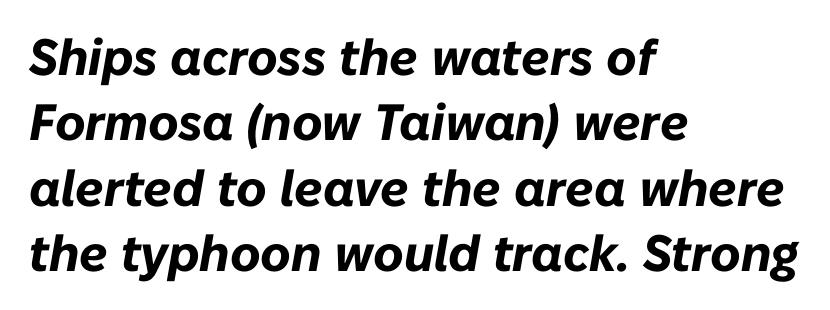
The image shows 51 px bold type, italic (leaning right); set left-aligned, normal line spacing (1.28x), normal letter spacing, not underlined; low stroke contrast and a medium x-height.
